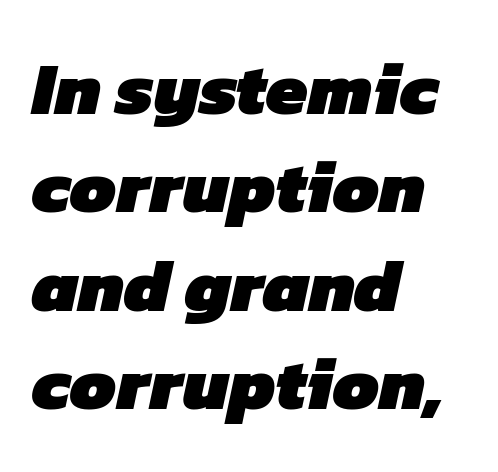
Q: Is the text bold? A: Yes.
Q: Is the typeface a serif or a sans-serif typeface? A: Sans-serif.
Q: Is the text underlined? A: No.
Q: How is the paragraph aligned? A: Left-aligned.
Q: Is the spacing between letters normal or unusually wide? A: Normal.
Q: Is the spacing between lines tight, normal or loose? A: Normal.
Q: Width (condensed, normal, or wide)? A: Normal.
Q: Stroke contrast? A: Low.
Q: x-height? A: Medium.
Q: Monospaced? A: No.
